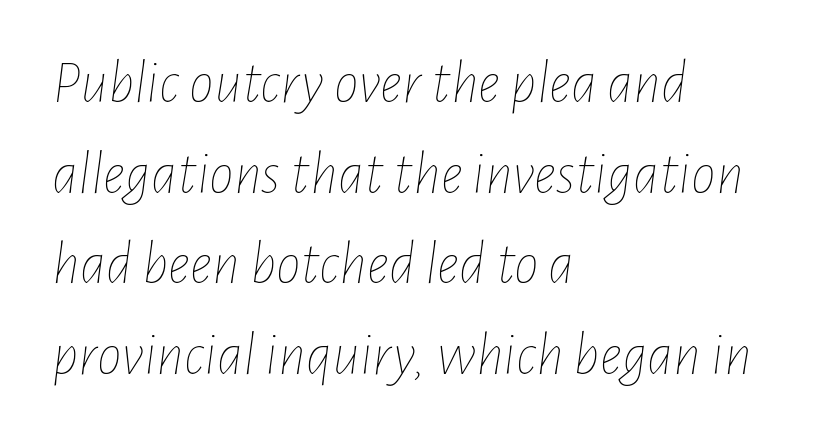
{"italic": "yes", "lean": "right", "slant_degrees": 7, "bold": "no", "weight": "thin", "width": "condensed", "stroke_contrast": "low", "x_height": "medium", "monospaced": "no", "underline": "no", "align": "left", "line_spacing": "normal", "line_spacing_ratio": 1.46, "letter_spacing": "normal", "letter_spacing_em": 0.0, "glyph_px": 62}
